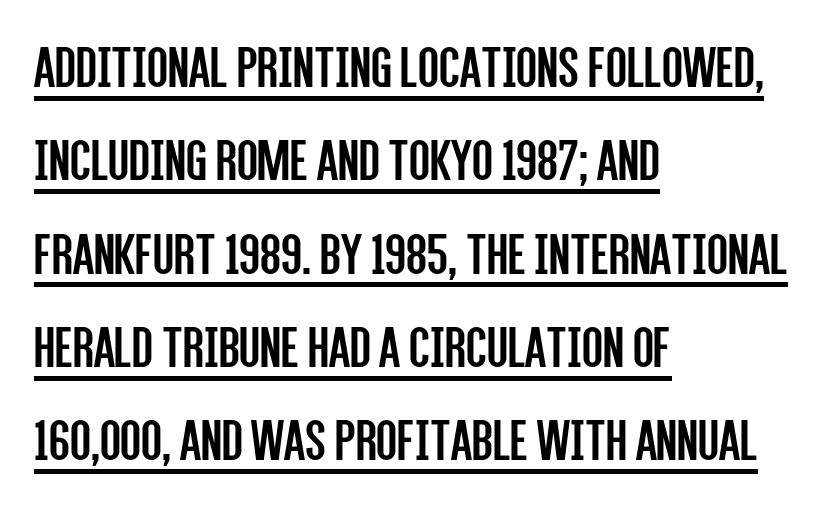
Q: Is the text bold? A: No.
Q: Is the text italic (slanted)? A: No, it is upright.
Q: Is the typeface a serif or a sans-serif typeface? A: Sans-serif.
Q: Is the text underlined? A: Yes.
Q: How is the paragraph aligned? A: Left-aligned.
Q: Is the spacing between letters normal or unusually wide? A: Normal.
Q: Is the spacing between lines tight, normal or loose? A: Normal.
Q: Width (condensed, normal, or wide)? A: Condensed.
Q: Stroke contrast? A: Low.
Q: x-height? A: Large.
Q: Monospaced? A: No.
